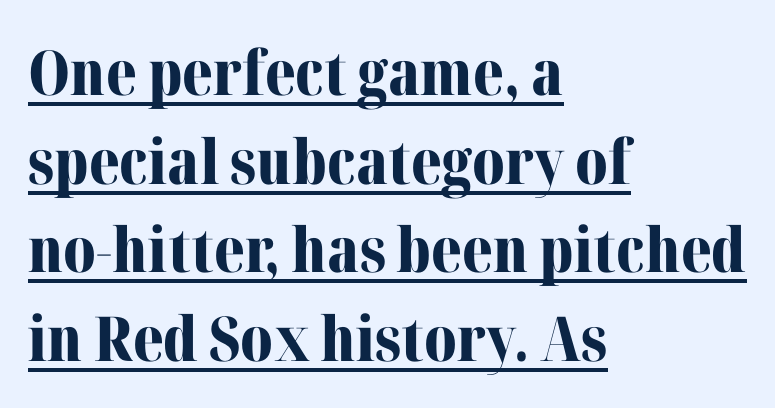
The image shows 62 px bold serif type, upright; set left-aligned, normal line spacing (1.43x), normal letter spacing, underlined; medium stroke contrast and a medium x-height.
